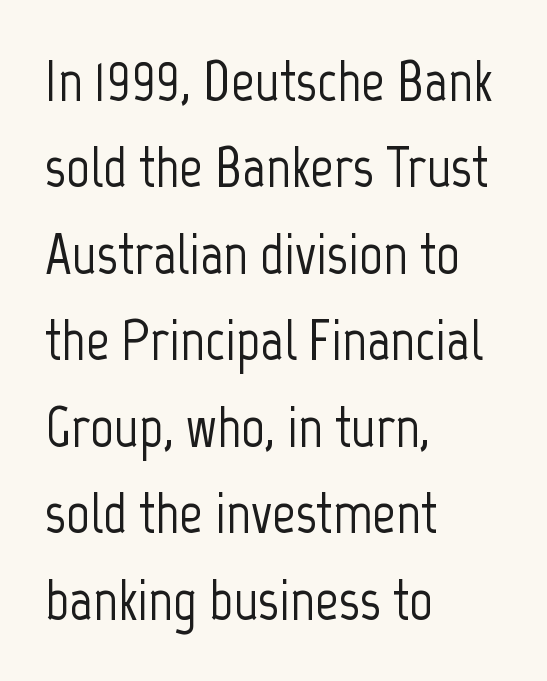
The glyphs are unaccompanied by any horizontal stroke below them. Font category for this specimen: sans-serif. The letterforms sit shoulder to shoulder at normal distance. Note the varied advance widths — an 'i' is clearly narrower than an 'm'.
